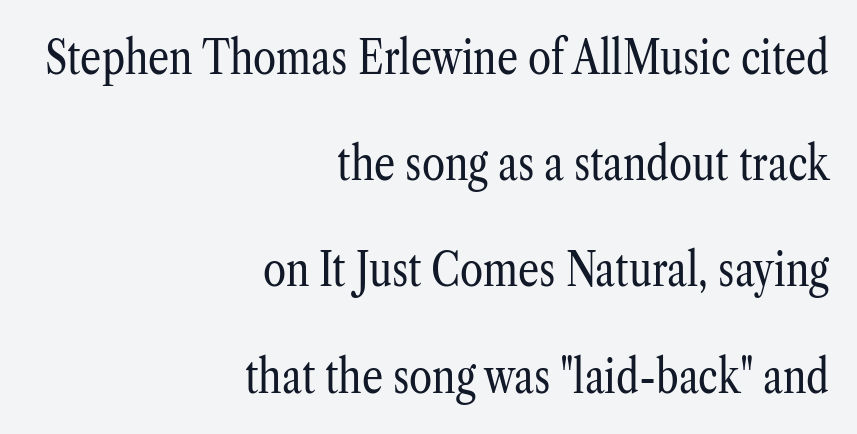
{"serif": "yes", "italic": "no", "bold": "no", "weight": "regular", "width": "condensed", "stroke_contrast": "low", "x_height": "medium", "monospaced": "no", "underline": "no", "align": "right", "line_spacing": "loose", "line_spacing_ratio": 2.26, "letter_spacing": "normal", "letter_spacing_em": 0.0, "glyph_px": 47}
